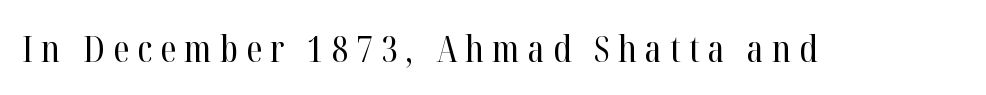
The image shows 37 px regular-weight, condensed serif type, upright; set unusually wide letter spacing (+0.22 em), not underlined; high stroke contrast and a medium x-height.
